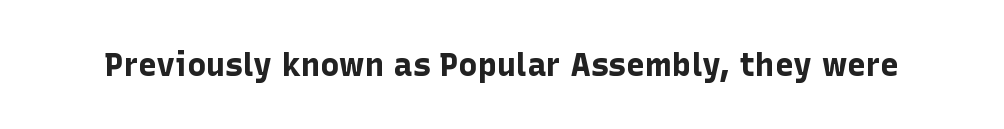
The image shows 32 px bold sans-serif type, upright; set normal letter spacing, not underlined; low stroke contrast and a medium x-height.
